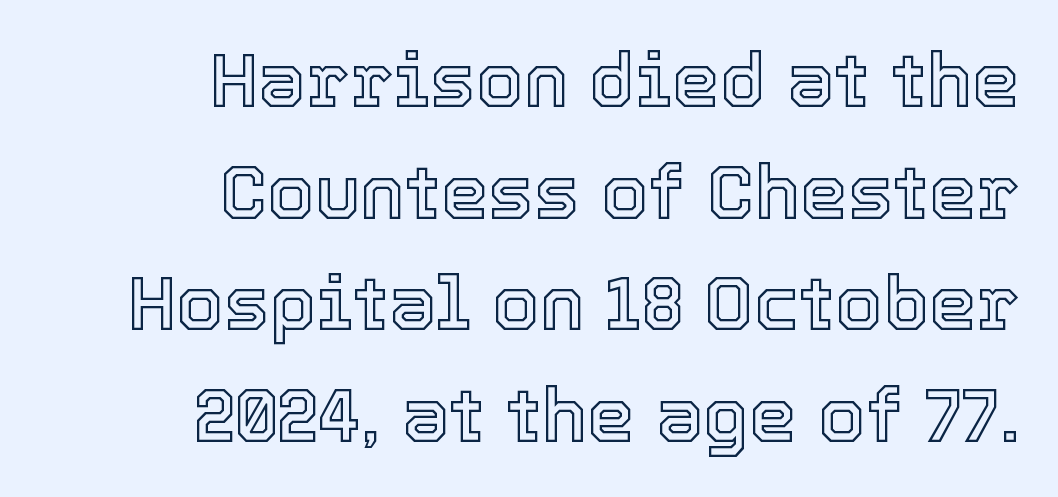
{"italic": "no", "width": "normal", "x_height": "medium", "monospaced": "no", "underline": "no", "align": "right", "line_spacing": "normal", "line_spacing_ratio": 1.47, "letter_spacing": "normal", "letter_spacing_em": 0.0, "glyph_px": 76}
